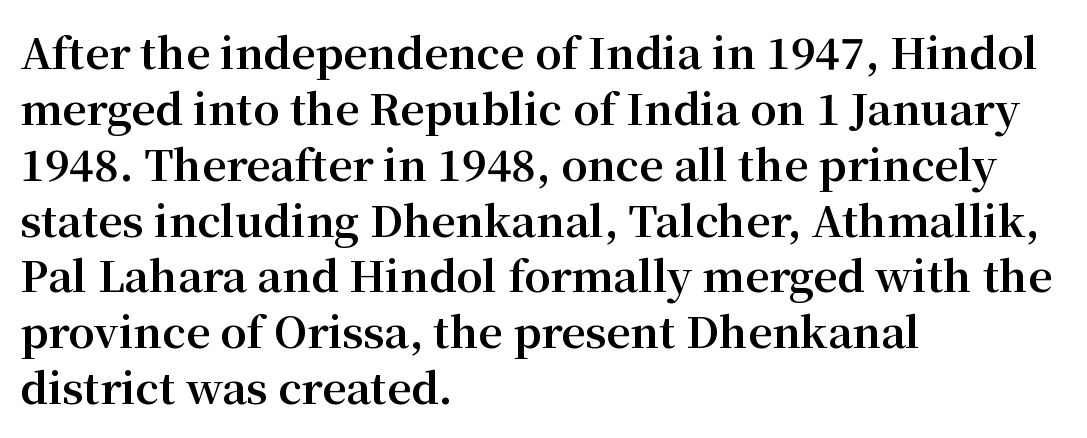
Spacing verdict: proportional, widths tailored to each character. The space directly below the letters is spotless. Emphasis by weight is at full strength: bold. Vertically, the passage feels balanced, rows spaced as you'd expect. A serif font was chosen for this passage.
